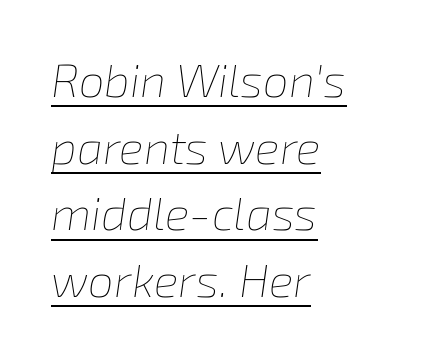
The image shows 46 px thin type, italic (leaning right); set left-aligned, normal line spacing (1.45x), normal letter spacing, underlined; low stroke contrast and a medium x-height.
